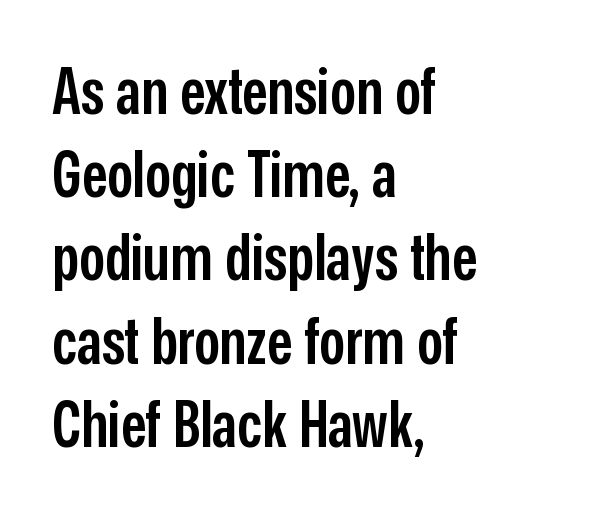
Serifs: no, the terminals of the letterforms are clean. The face used here is a semibold: visibly heavier than regular, lighter than bold. The passage is arranged the way most books set body copy — flush left. Quick note: interline space is typical.
